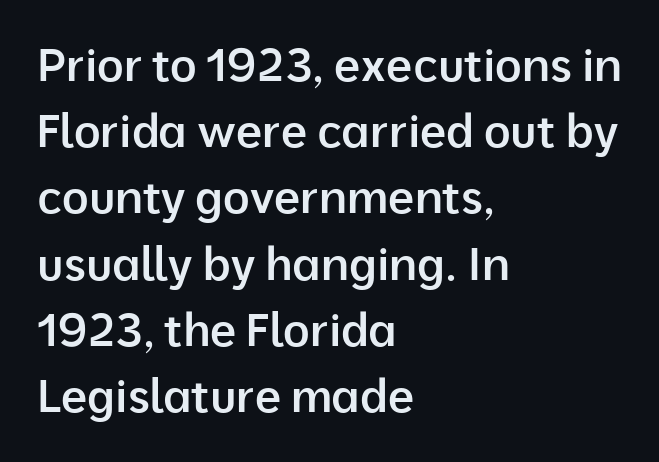
The image shows 46 px semibold sans-serif type, upright; set left-aligned, normal line spacing (1.44x), normal letter spacing, not underlined; low stroke contrast and a medium x-height.
